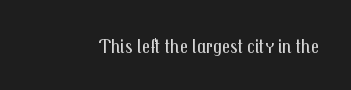
{"italic": "no", "bold": "no", "underline": "no", "letter_spacing": "normal", "letter_spacing_em": 0.0, "glyph_px": 21}
